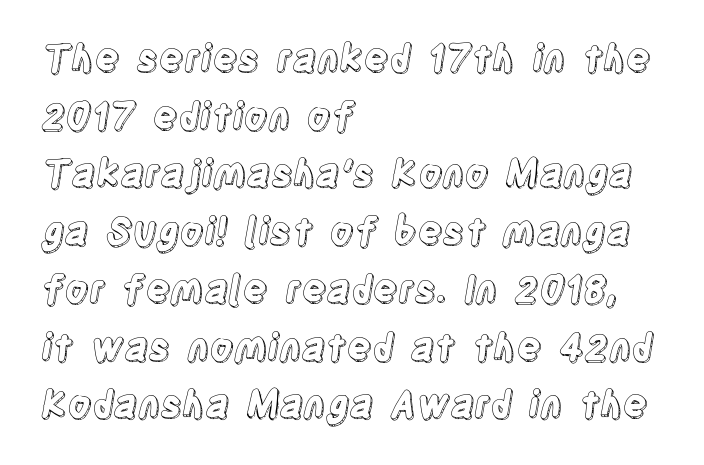
The image shows 37 px condensed type; set left-aligned, normal line spacing (1.56x), normal letter spacing, not underlined; a large x-height.
